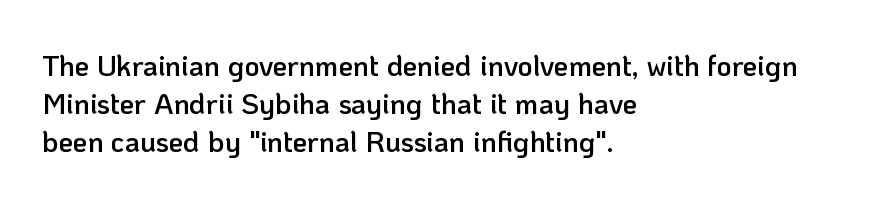
Q: Is the text bold? A: Semi-bold.
Q: Is the text italic (slanted)? A: No, it is upright.
Q: Is the typeface a serif or a sans-serif typeface? A: Sans-serif.
Q: Is the text underlined? A: No.
Q: How is the paragraph aligned? A: Left-aligned.
Q: Is the spacing between letters normal or unusually wide? A: Normal.
Q: Is the spacing between lines tight, normal or loose? A: Normal.
Q: Width (condensed, normal, or wide)? A: Normal.
Q: Stroke contrast? A: Low.
Q: x-height? A: Medium.
Q: Monospaced? A: No.
